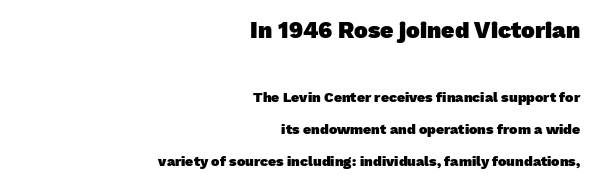
Q: Is the text bold? A: Yes.
Q: Is the text underlined? A: No.
Q: How is the paragraph aligned? A: Right-aligned.
Q: Is the spacing between letters normal or unusually wide? A: Normal.
Q: Is the spacing between lines tight, normal or loose? A: Loose.
Q: Which block of text is set in a larger size, the first (top) or the second (bottom)? A: The first (top) one.
